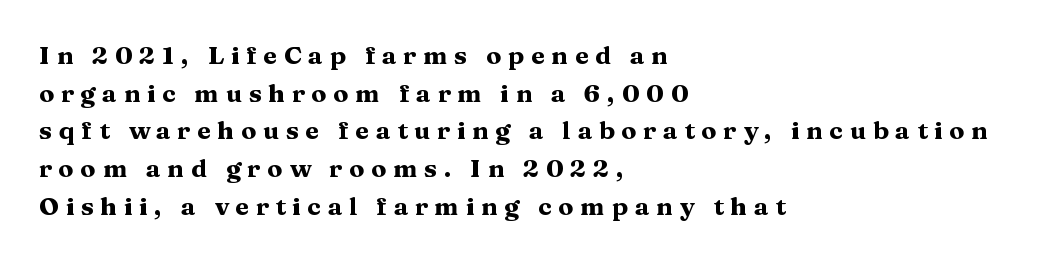
The image shows 25 px bold type, upright; set left-aligned, normal line spacing (1.51x), unusually wide letter spacing (+0.27 em), not underlined.
